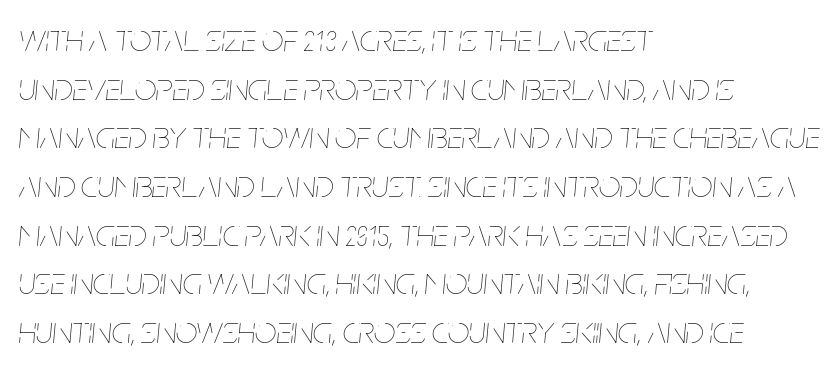
The image shows 38 px thin, condensed type, italic (leaning right); set left-aligned, normal line spacing (1.28x), normal letter spacing, not underlined; low stroke contrast and a large x-height.
